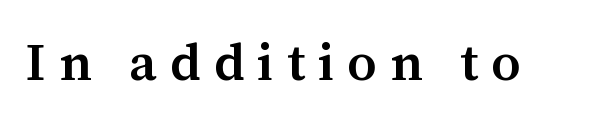
Think of a printed novel: that variable character pitch is what you see here. This sample uses expanded letter spacing, leaving extra air between glyphs. Just letters on the line, the space beneath them empty. A serif font was chosen for this passage. Typographic density is moderately raised because the face is semibold.
